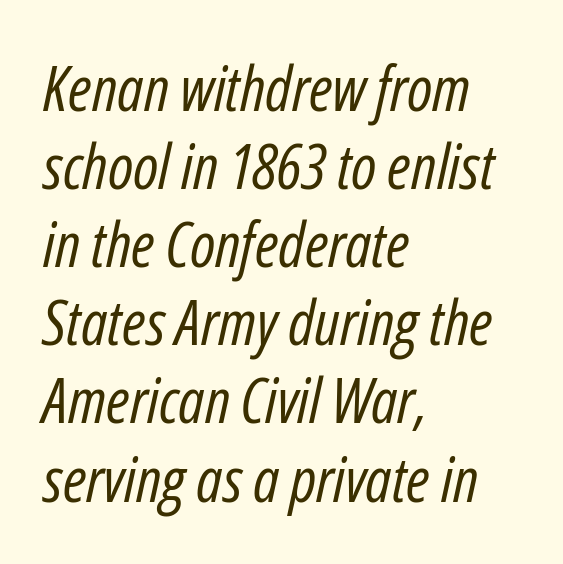
The image shows 63 px regular-weight, condensed type, italic (leaning right); set left-aligned, line spacing 1.24x, normal letter spacing, not underlined; low stroke contrast and a medium x-height.
